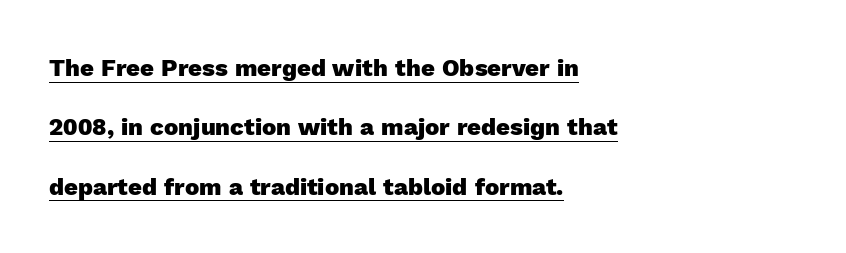
The image shows 24 px bold type, upright; set left-aligned, loose line spacing (2.47x), normal letter spacing, underlined.
